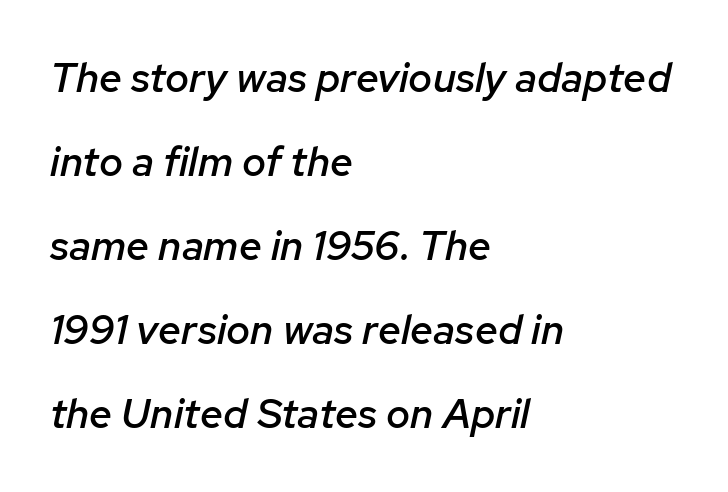
The image shows 41 px semibold type, italic (leaning right); set left-aligned, loose line spacing (2.05x), normal letter spacing, not underlined; low stroke contrast and a medium x-height.
